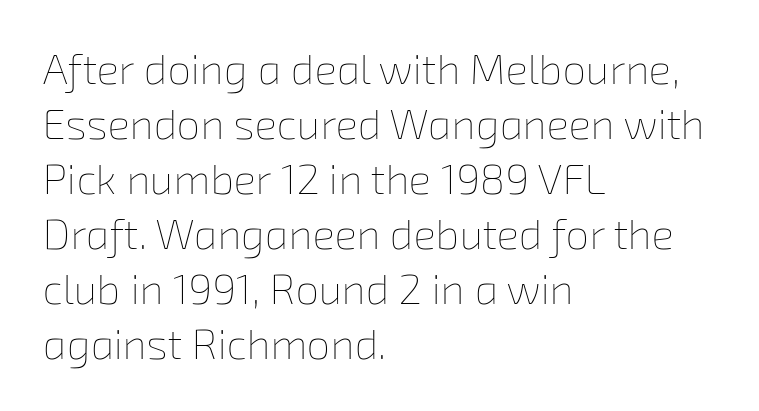
{"bold": "no", "weight": "thin", "width": "normal", "stroke_contrast": "low", "x_height": "medium", "monospaced": "no", "underline": "no", "align": "left", "line_spacing": "normal", "line_spacing_ratio": 1.31, "letter_spacing": "normal", "letter_spacing_em": 0.0, "glyph_px": 42}
